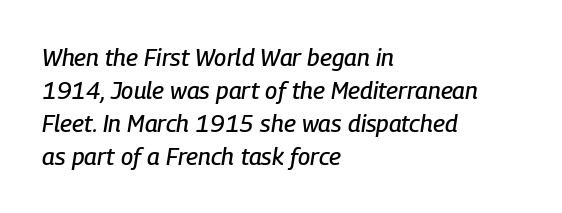
{"italic": "yes", "lean": "right", "slant_degrees": 9, "underline": "no", "align": "left", "line_spacing": "normal", "line_spacing_ratio": 1.37, "letter_spacing": "normal", "letter_spacing_em": 0.0, "glyph_px": 24}
